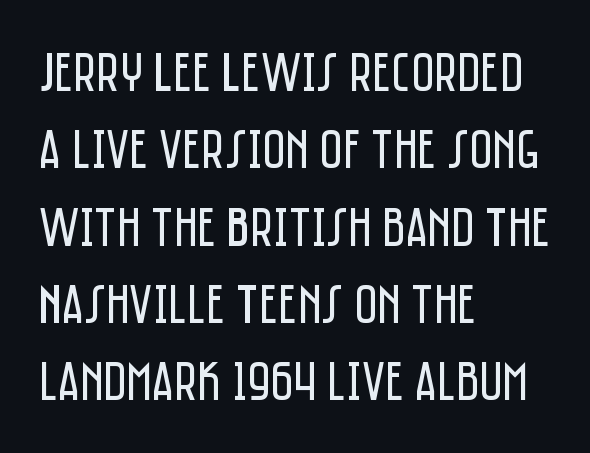
The image shows 56 px regular-weight, condensed sans-serif type, upright; set left-aligned, normal line spacing (1.38x), normal letter spacing, not underlined; low stroke contrast and a large x-height.
